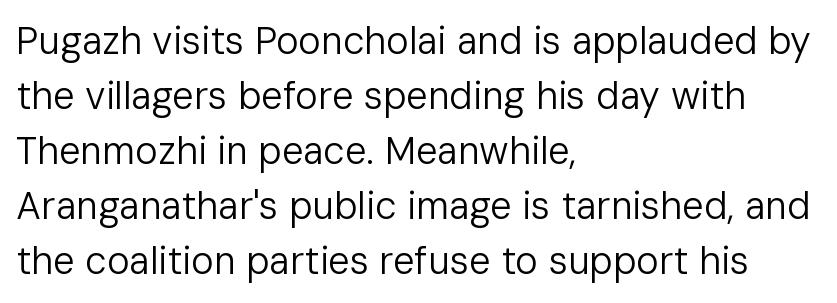
Q: Is the text bold? A: No.
Q: Is the text italic (slanted)? A: No, it is upright.
Q: Is the typeface a serif or a sans-serif typeface? A: Sans-serif.
Q: Is the text underlined? A: No.
Q: How is the paragraph aligned? A: Left-aligned.
Q: Is the spacing between letters normal or unusually wide? A: Normal.
Q: Is the spacing between lines tight, normal or loose? A: Normal.
Q: Width (condensed, normal, or wide)? A: Normal.
Q: Stroke contrast? A: Low.
Q: x-height? A: Medium.
Q: Monospaced? A: No.
